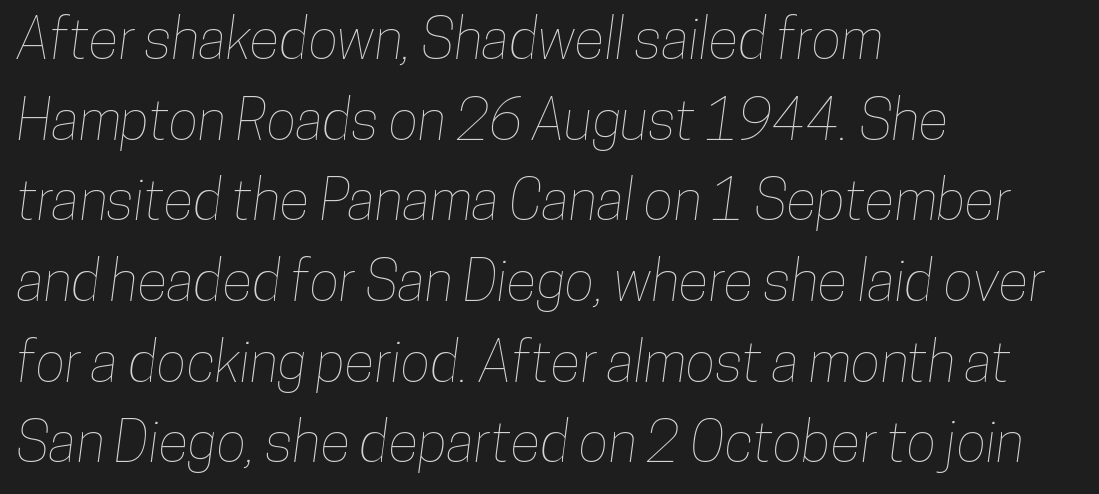
Has an underline been added? It has not. Spacing between characters is what you'd get straight out of the box. All the whitespace from short lines collects on the right. This block has exactly the height ordinary leading produces.
